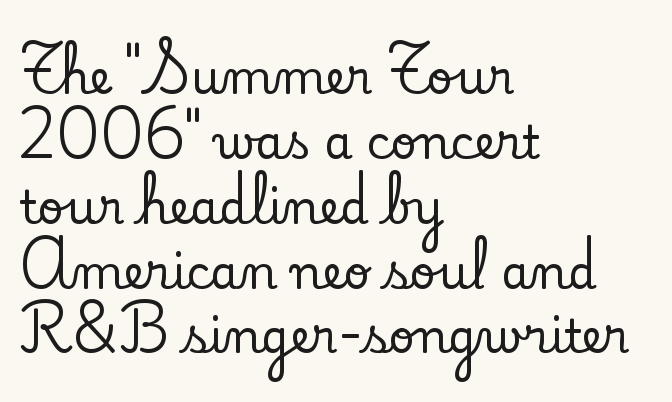
Quick note: underline off. Look at the tracking — it's just the regular setting, nothing added. The line-height multiplier appears to be the usual default. Notice how the stems are strictly vertical — no italics here. Proportional: the letters do not fall into vertical columns. Each line starts at the same left margin while the right side varies.
